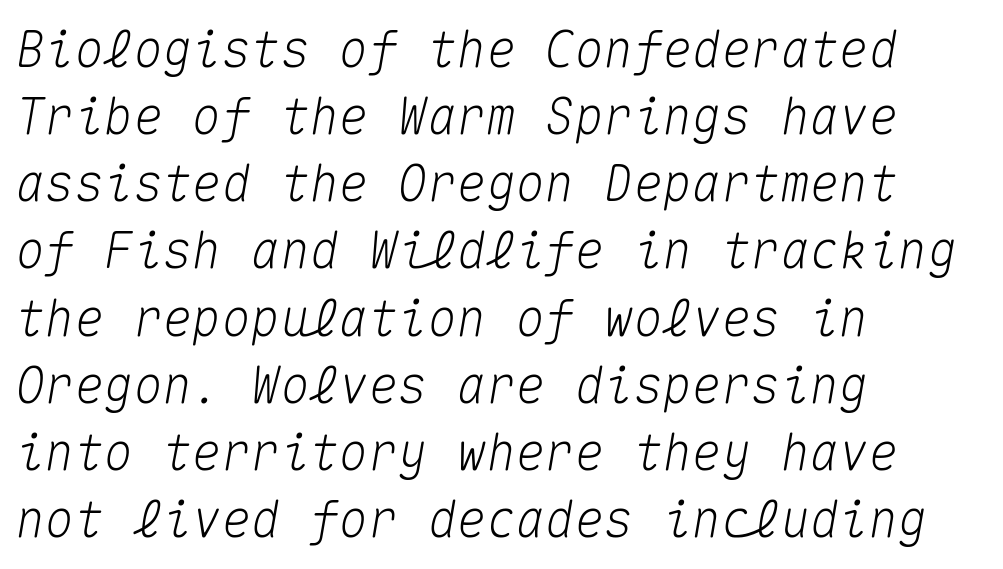
Q: Is the text italic (slanted)? A: Yes, it leans right by about 10 degrees.
Q: Is the text underlined? A: No.
Q: How is the paragraph aligned? A: Left-aligned.
Q: Is the spacing between letters normal or unusually wide? A: Normal.
Q: Is the spacing between lines tight, normal or loose? A: Normal.
Q: Width (condensed, normal, or wide)? A: Normal.
Q: Stroke contrast? A: Medium.
Q: x-height? A: Medium.
Q: Monospaced? A: Yes.
